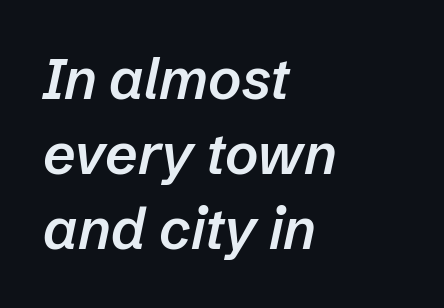
Q: Is the text bold? A: Semi-bold.
Q: Is the text italic (slanted)? A: Yes, it leans right by about 12 degrees.
Q: Is the text underlined? A: No.
Q: How is the paragraph aligned? A: Left-aligned.
Q: Is the spacing between letters normal or unusually wide? A: Normal.
Q: Is the spacing between lines tight, normal or loose? A: Normal.
Q: Width (condensed, normal, or wide)? A: Normal.
Q: Stroke contrast? A: Low.
Q: x-height? A: Medium.
Q: Monospaced? A: No.
